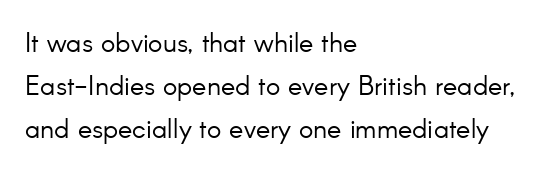
The image shows 27 px text type, upright; set left-aligned, normal line spacing (1.6x), normal letter spacing, not underlined.
